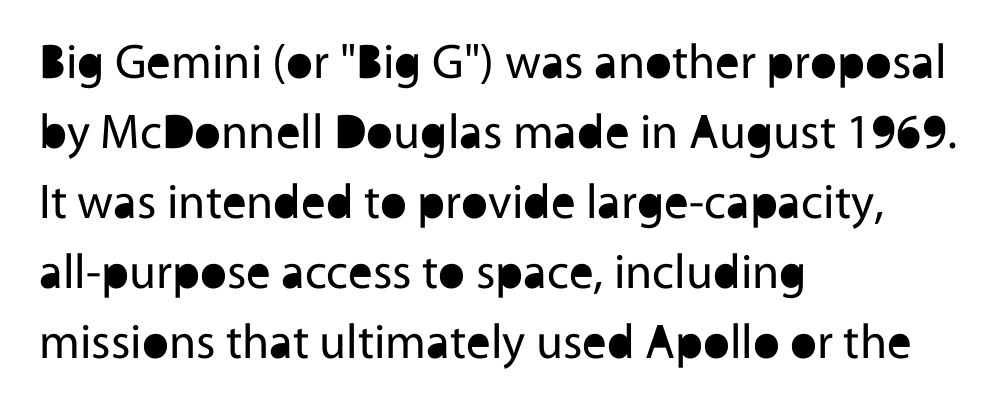
The image shows 49 px regular-weight sans-serif type, upright; set left-aligned, normal line spacing (1.43x), normal letter spacing, not underlined; a medium x-height.
